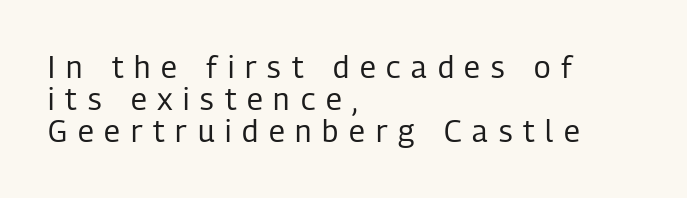
The image shows 30 px regular-weight, condensed sans-serif type, upright; set left-aligned, tight line spacing (1.07x), unusually wide letter spacing (+0.36 em), not underlined; low stroke contrast and a medium x-height.
